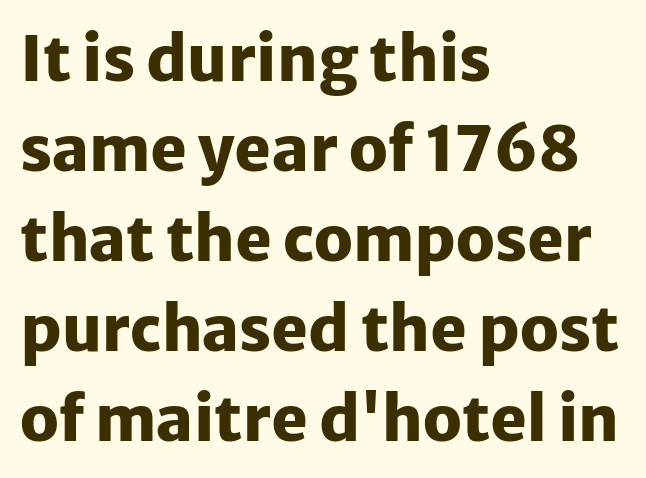
{"serif": "no", "italic": "no", "bold": "yes", "weight": "heavy", "width": "normal", "stroke_contrast": "low", "x_height": "medium", "monospaced": "no", "underline": "no", "align": "left", "line_spacing": "normal", "line_spacing_ratio": 1.45, "letter_spacing": "normal", "letter_spacing_em": 0.0, "glyph_px": 62}
